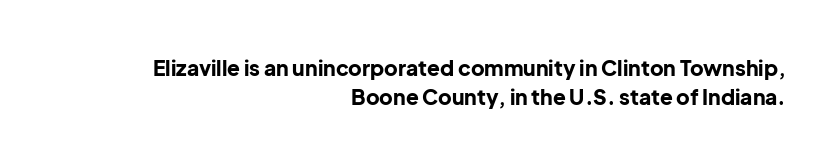
{"italic": "no", "bold": "yes", "underline": "no", "align": "right", "line_spacing": "normal", "line_spacing_ratio": 1.38, "letter_spacing": "normal", "letter_spacing_em": 0.0, "glyph_px": 21}
